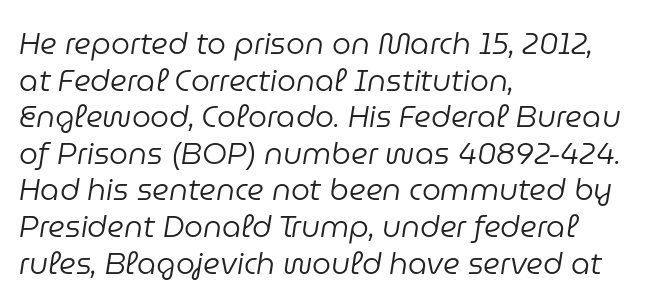
These lines were composed using italics. Inter-character spacing is left at the font's built-in metrics. Stroke mass is kept to a normal reading level or below. Type without underlining. Horizontally, the lines are justified to the leading edge only. This sample has the flowing, uneven cadence of proportional lettering.
